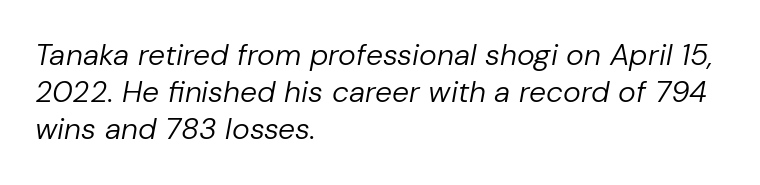
Characters follow at the spacing the type designer built in. The strokes are not fattened; the text isn't bold. Do the characters align in a grid? No, the font is proportional. Plain, unruled lines of type. The passage shown leans; its letterforms are oblique.
